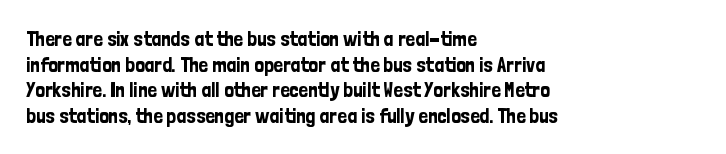
{"italic": "no", "underline": "no", "align": "left", "line_spacing_ratio": 1.22, "letter_spacing": "normal", "letter_spacing_em": 0.0, "glyph_px": 21}
